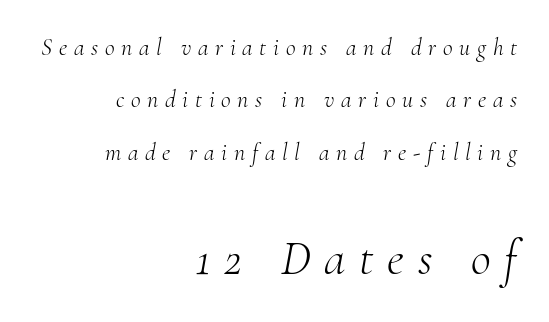
The image shows 49 px light serif type, italic (leaning right); set right-aligned, loose line spacing (2.18x), unusually wide letter spacing (+0.28 em), not underlined; the second (bottom) block is 2.04x larger; medium stroke contrast and a small x-height.
